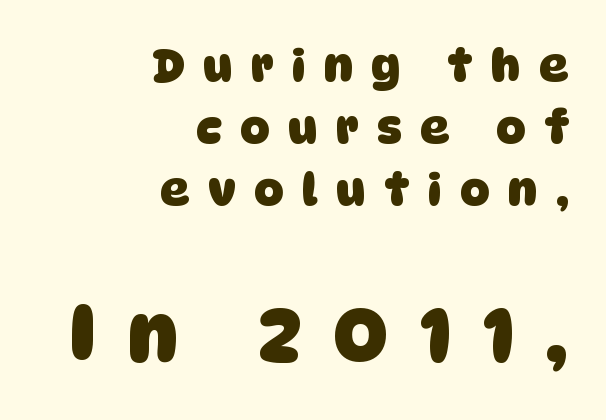
Q: Is the text bold? A: Yes.
Q: Is the typeface a serif or a sans-serif typeface? A: Sans-serif.
Q: Is the text underlined? A: No.
Q: How is the paragraph aligned? A: Right-aligned.
Q: Is the spacing between letters normal or unusually wide? A: Unusually wide.
Q: Is the spacing between lines tight, normal or loose? A: Normal.
Q: Which block of text is set in a larger size, the first (top) or the second (bottom)? A: The second (bottom) one.
Q: Width (condensed, normal, or wide)? A: Normal.
Q: Stroke contrast? A: Low.
Q: x-height? A: Large.
Q: Monospaced? A: No.
